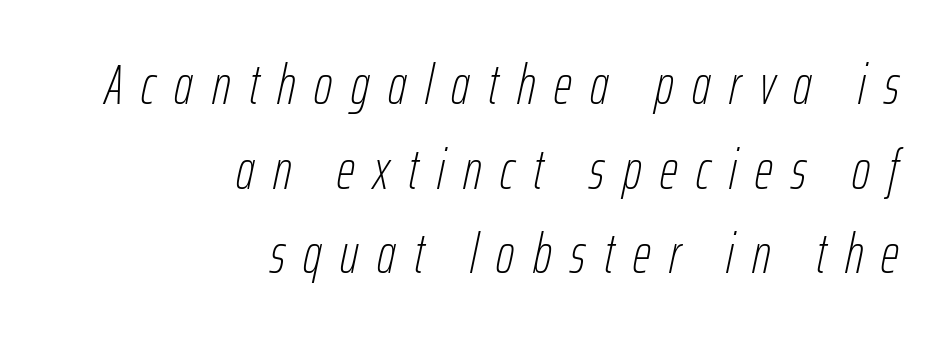
The image shows 56 px thin, condensed type, italic (leaning right); set right-aligned, normal line spacing (1.51x), unusually wide letter spacing (+0.33 em), not underlined; low stroke contrast and a medium x-height.
